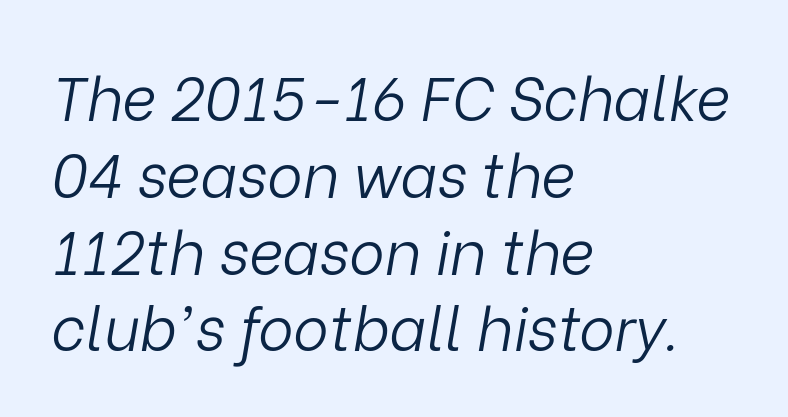
{"italic": "yes", "lean": "right", "slant_degrees": 9, "bold": "no", "weight": "light", "width": "normal", "stroke_contrast": "low", "x_height": "medium", "monospaced": "no", "underline": "no", "align": "left", "line_spacing": "normal", "line_spacing_ratio": 1.28, "letter_spacing": "normal", "letter_spacing_em": 0.0, "glyph_px": 60}
